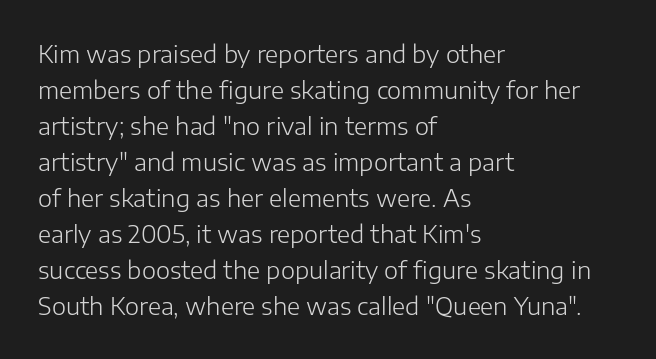
The image shows 24 px text type, upright; set left-aligned, normal line spacing (1.5x), normal letter spacing, not underlined.
